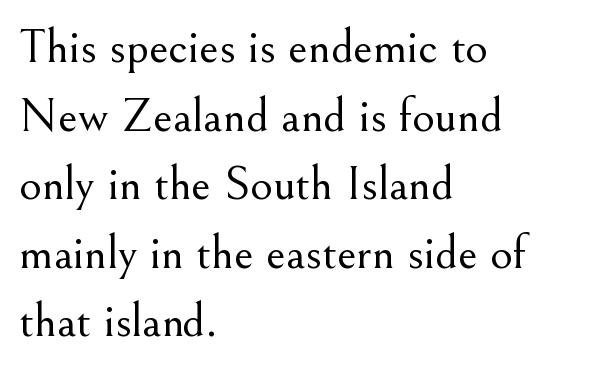
The image shows 49 px light serif type, upright; set left-aligned, normal line spacing (1.4x), normal letter spacing, not underlined; medium stroke contrast and a small x-height.
